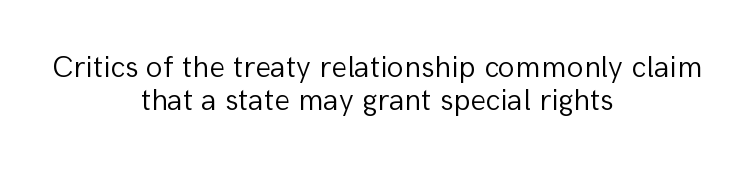
Q: Is the text bold? A: No.
Q: Is the text italic (slanted)? A: No, it is upright.
Q: Is the typeface a serif or a sans-serif typeface? A: Sans-serif.
Q: Is the text underlined? A: No.
Q: How is the paragraph aligned? A: Centered.
Q: Is the spacing between letters normal or unusually wide? A: Normal.
Q: Is the spacing between lines tight, normal or loose? A: Tight.
Q: Width (condensed, normal, or wide)? A: Normal.
Q: Stroke contrast? A: Low.
Q: x-height? A: Medium.
Q: Monospaced? A: No.
